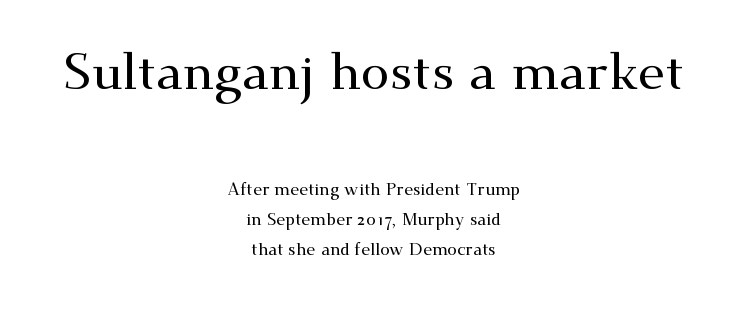
Q: Is the text italic (slanted)? A: No, it is upright.
Q: Is the typeface a serif or a sans-serif typeface? A: Serif.
Q: Is the text underlined? A: No.
Q: How is the paragraph aligned? A: Centered.
Q: Is the spacing between letters normal or unusually wide? A: Normal.
Q: Which block of text is set in a larger size, the first (top) or the second (bottom)? A: The first (top) one.
Q: Width (condensed, normal, or wide)? A: Wide.
Q: Stroke contrast? A: Medium.
Q: x-height? A: Small.
Q: Monospaced? A: No.
